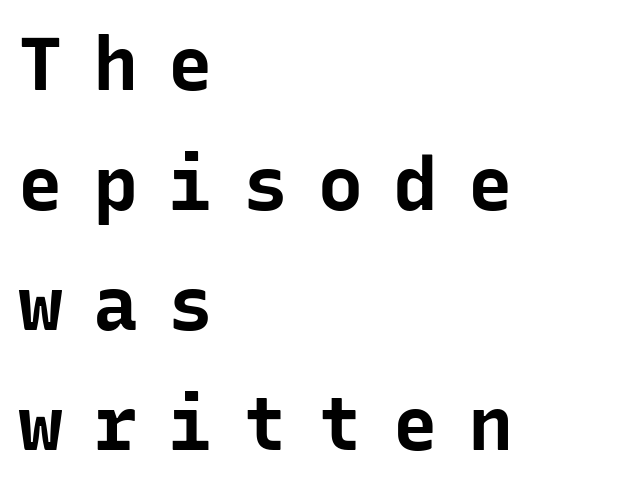
Q: Is the text bold? A: Yes.
Q: Is the text italic (slanted)? A: No, it is upright.
Q: Is the typeface a serif or a sans-serif typeface? A: Sans-serif.
Q: Is the text underlined? A: No.
Q: How is the paragraph aligned? A: Left-aligned.
Q: Is the spacing between letters normal or unusually wide? A: Unusually wide.
Q: Is the spacing between lines tight, normal or loose? A: Normal.
Q: Width (condensed, normal, or wide)? A: Normal.
Q: Stroke contrast? A: Low.
Q: x-height? A: Medium.
Q: Monospaced? A: Yes.
